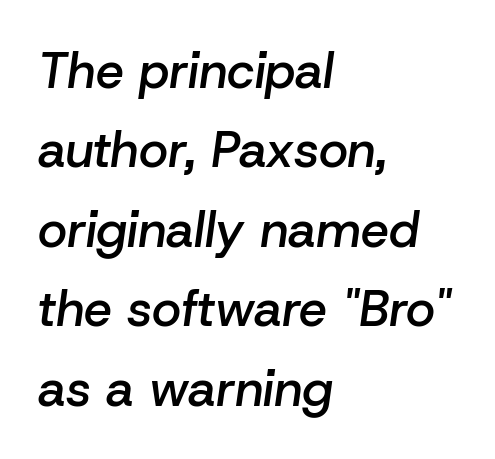
The image shows 50 px semibold type, italic (leaning right); set left-aligned, normal line spacing (1.59x), normal letter spacing, not underlined; low stroke contrast and a medium x-height.
